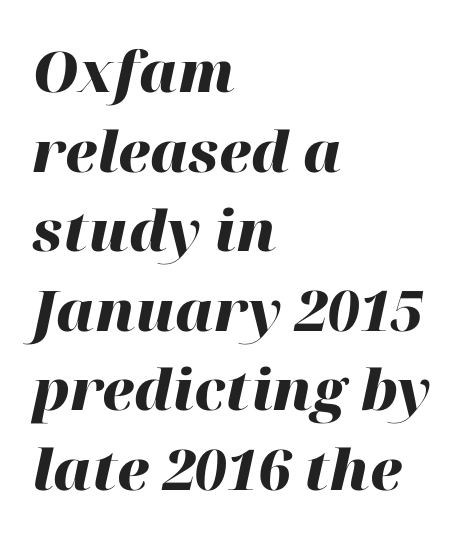
The image shows 56 px heavy type, italic (leaning right); set left-aligned, normal line spacing (1.42x), normal letter spacing, not underlined; high stroke contrast and a medium x-height.
